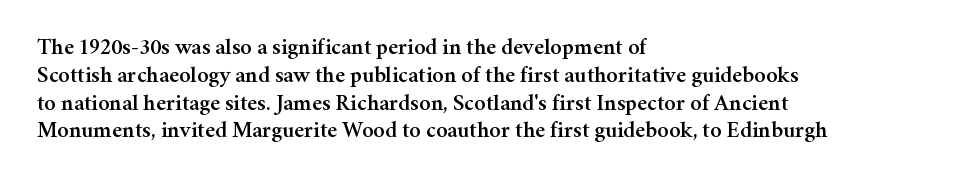
Here the glyphs are tracked normally, forming tight word shapes. The specimen omits any rule beneath the text block's lines. Vertical strokes here are truly vertical. The lines in this sample share a left origin and differ only in where they stop.
